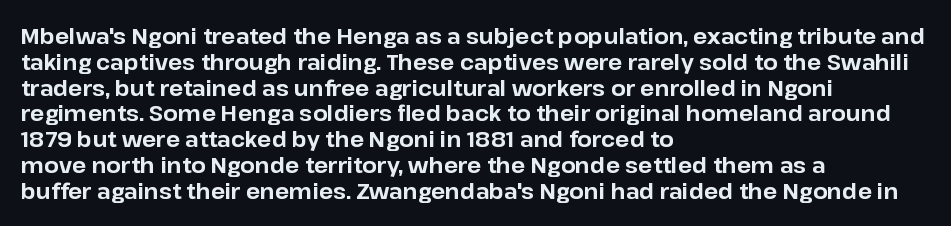
The image shows 21 px bold type, upright; set left-aligned, line spacing 1.23x, normal letter spacing, not underlined.
